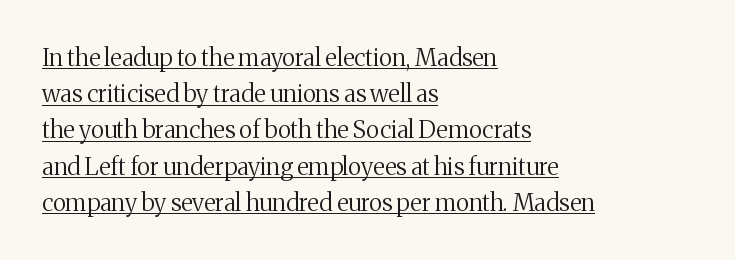
Q: Is the text bold? A: No.
Q: Is the text italic (slanted)? A: No, it is upright.
Q: Is the text underlined? A: Yes.
Q: How is the paragraph aligned? A: Left-aligned.
Q: Is the spacing between letters normal or unusually wide? A: Normal.
Q: Is the spacing between lines tight, normal or loose? A: Normal.
